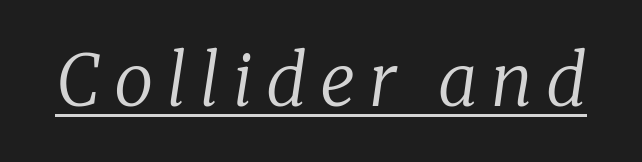
Q: Is the text bold? A: No.
Q: Is the text italic (slanted)? A: Yes, it leans right by about 8 degrees.
Q: Is the typeface a serif or a sans-serif typeface? A: Serif.
Q: Is the text underlined? A: Yes.
Q: Width (condensed, normal, or wide)? A: Normal.
Q: Stroke contrast? A: Low.
Q: x-height? A: Medium.
Q: Monospaced? A: No.
